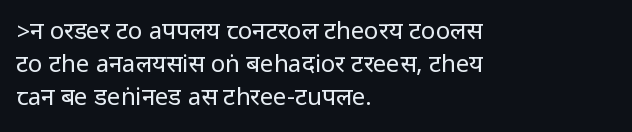
{"italic": "no", "bold": "no", "underline": "no", "align": "left", "line_spacing": "normal", "line_spacing_ratio": 1.38, "letter_spacing": "normal", "letter_spacing_em": 0.0, "glyph_px": 24}
